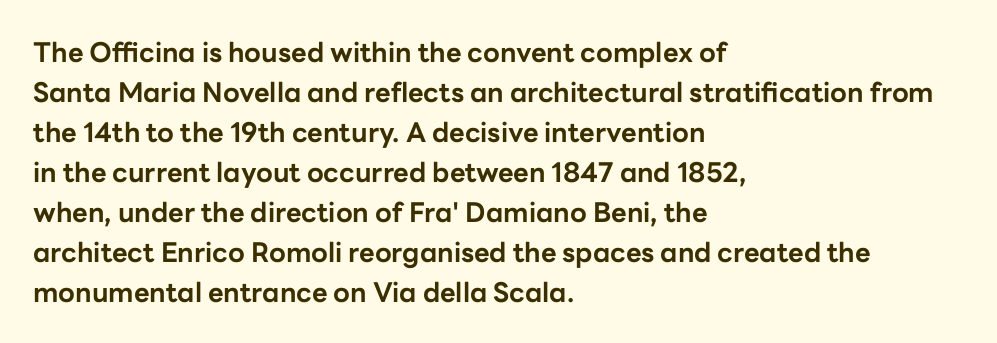
{"italic": "no", "bold": "yes", "underline": "no", "align": "left", "line_spacing": "normal", "line_spacing_ratio": 1.48, "letter_spacing": "normal", "letter_spacing_em": 0.0, "glyph_px": 27}
